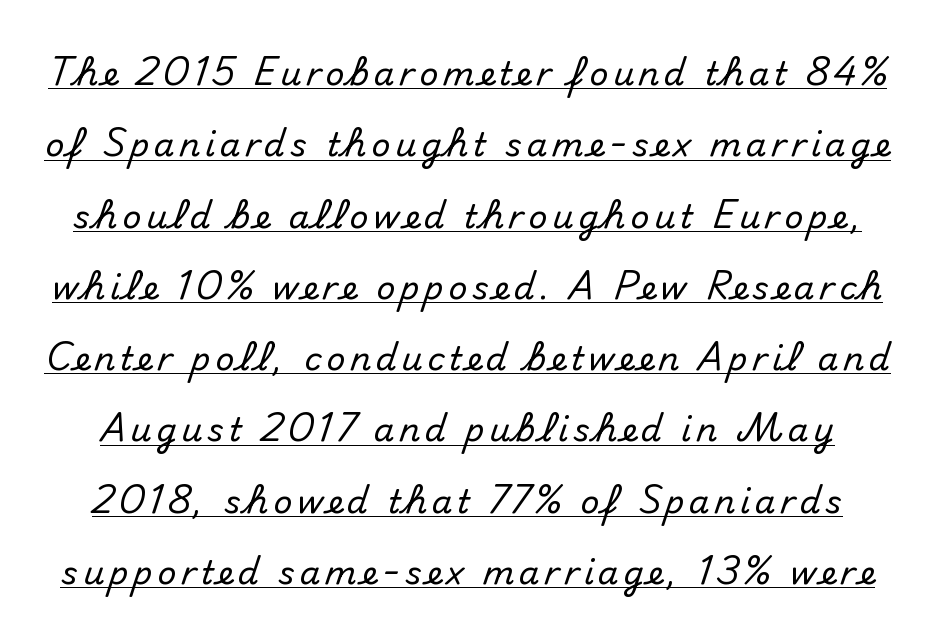
{"serif": "no", "width": "normal", "stroke_contrast": "medium", "x_height": "small", "monospaced": "no", "underline": "yes", "line_spacing": "loose", "line_spacing_ratio": 2.16, "glyph_px": 33}
